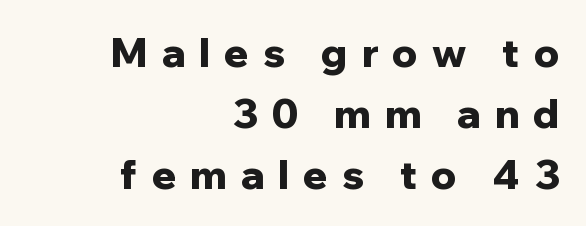
The image shows 40 px bold sans-serif type, upright; set right-aligned, normal line spacing (1.52x), unusually wide letter spacing (+0.35 em), not underlined; low stroke contrast and a medium x-height.
